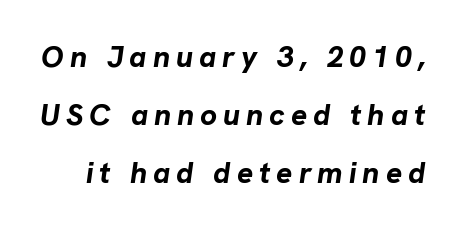
{"italic": "yes", "lean": "right", "slant_degrees": 8, "bold": "yes", "weight": "bold", "width": "normal", "stroke_contrast": "low", "x_height": "medium", "monospaced": "no", "underline": "no", "line_spacing": "loose", "line_spacing_ratio": 1.94, "letter_spacing": "wide", "letter_spacing_em": 0.2, "glyph_px": 30}
